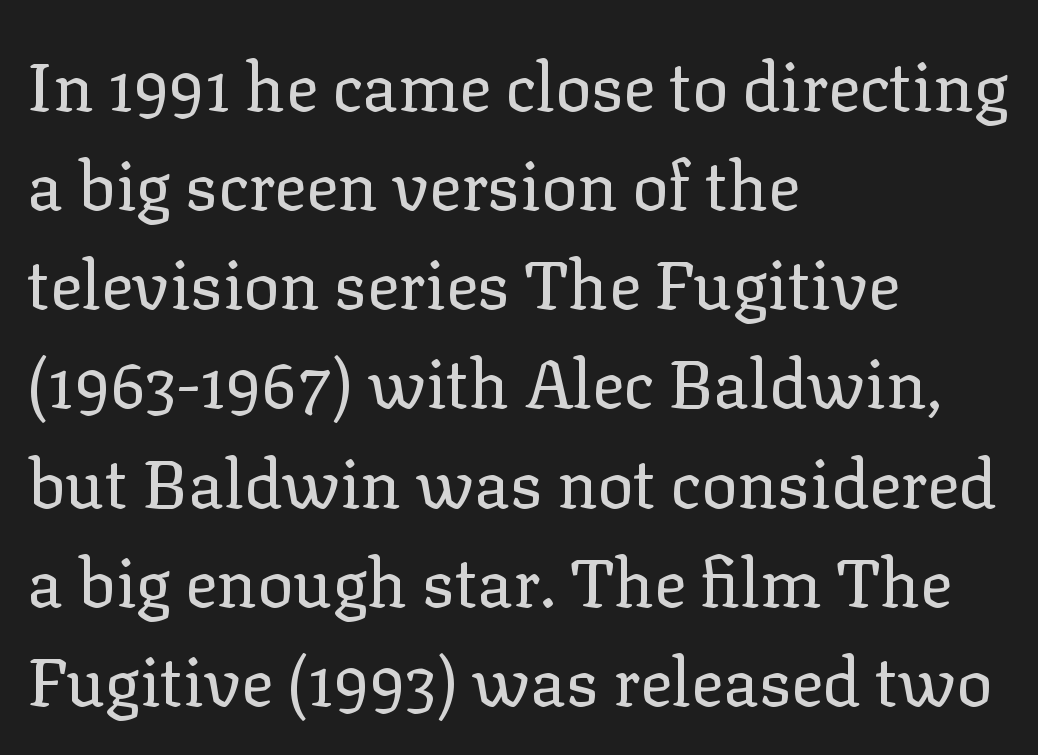
Does the leading feel generous? No, just average. In terms of posture, this sample is upright. These lines are rendered in a variable-pitch font. The tracking reads as untouched default to a designer's eye. This rendering employs a face with finishing strokes, i.e., a serif.
